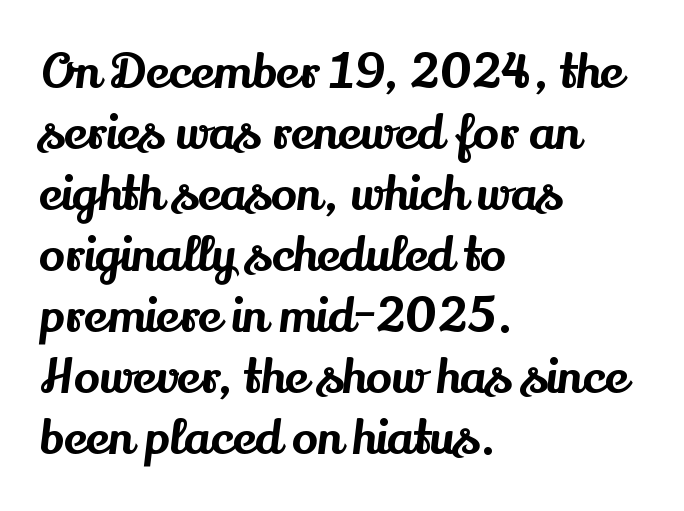
{"serif": "yes", "width": "normal", "stroke_contrast": "medium", "x_height": "small", "monospaced": "no", "underline": "no", "align": "left", "line_spacing": "normal", "line_spacing_ratio": 1.27, "letter_spacing": "normal", "letter_spacing_em": 0.0, "glyph_px": 48}
